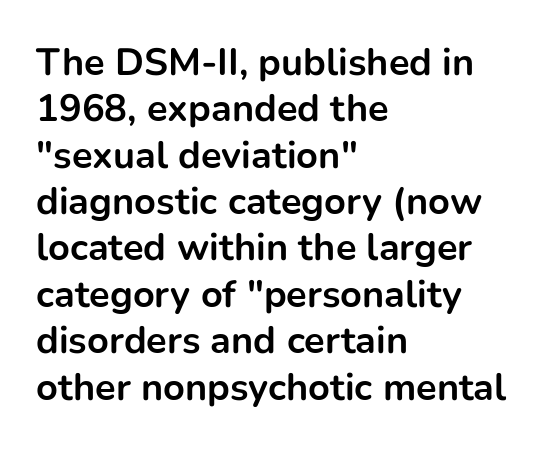
{"serif": "no", "italic": "no", "bold": "yes", "weight": "bold", "width": "normal", "stroke_contrast": "low", "x_height": "medium", "monospaced": "no", "underline": "no", "align": "left", "line_spacing_ratio": 1.22, "letter_spacing": "normal", "letter_spacing_em": 0.0, "glyph_px": 38}
